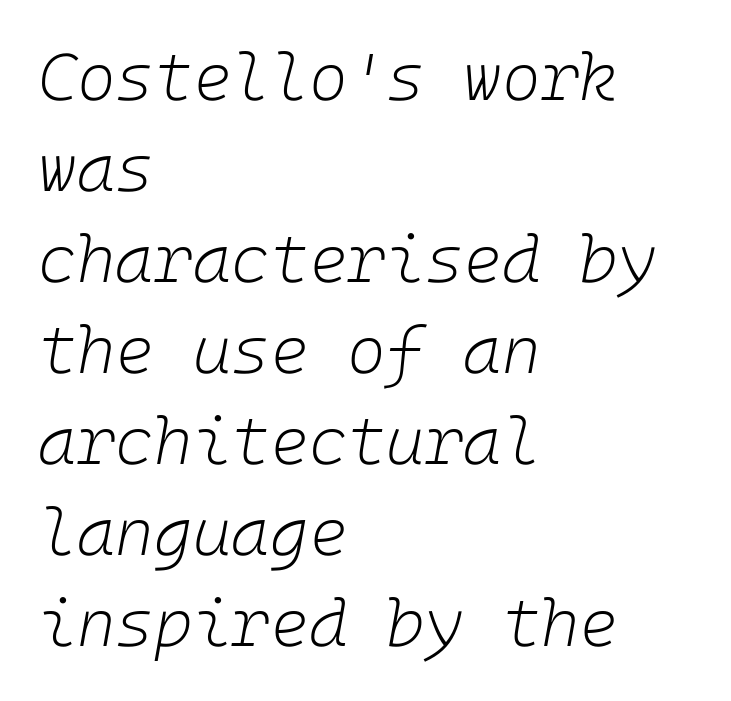
Q: Is the text bold? A: No.
Q: Is the text italic (slanted)? A: Yes, it leans right by about 10 degrees.
Q: Is the text underlined? A: No.
Q: How is the paragraph aligned? A: Left-aligned.
Q: Is the spacing between letters normal or unusually wide? A: Normal.
Q: Is the spacing between lines tight, normal or loose? A: Normal.
Q: Width (condensed, normal, or wide)? A: Normal.
Q: Stroke contrast? A: Low.
Q: x-height? A: Medium.
